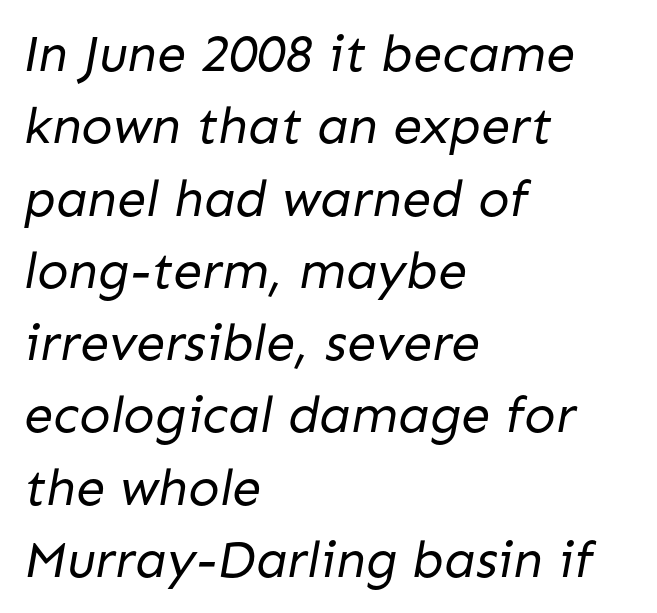
Stems and bowls with no extra thickness — not bold. This block has exactly the height ordinary leading produces. Character widths vary here, with narrow letters taking less room than wide ones. Beneath every word, the page is bare. The passage shown has conventional tracking throughout.
